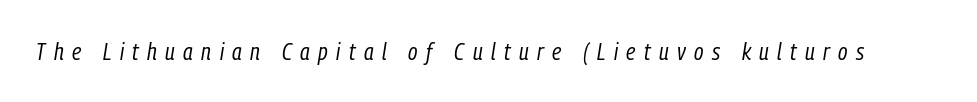
Q: Is the text bold? A: No.
Q: Is the text italic (slanted)? A: Yes, it leans right by about 9 degrees.
Q: Is the text underlined? A: No.
Q: Is the spacing between letters normal or unusually wide? A: Unusually wide.
